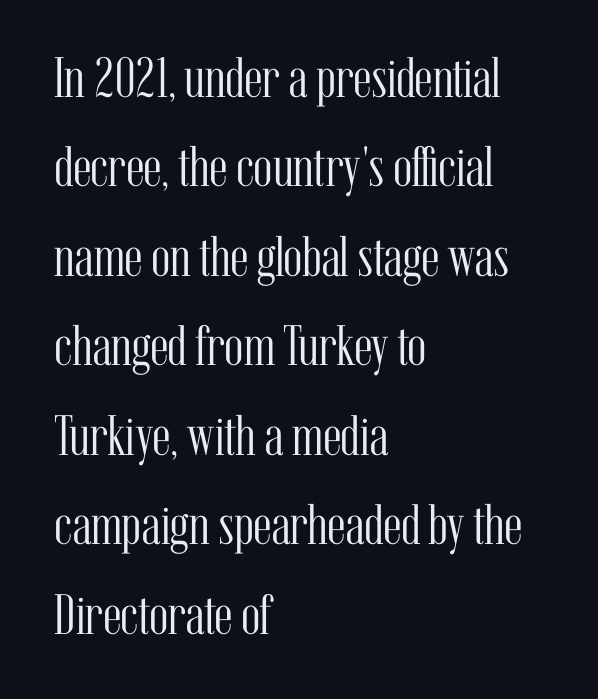
Decoration check: the copy has no underline. Compared with typical body copy, the letter spacing here is the same. Think of a printed novel: that variable character pitch is what you see here. Serif or sans? Serif — the stroke terminals have little feet.
